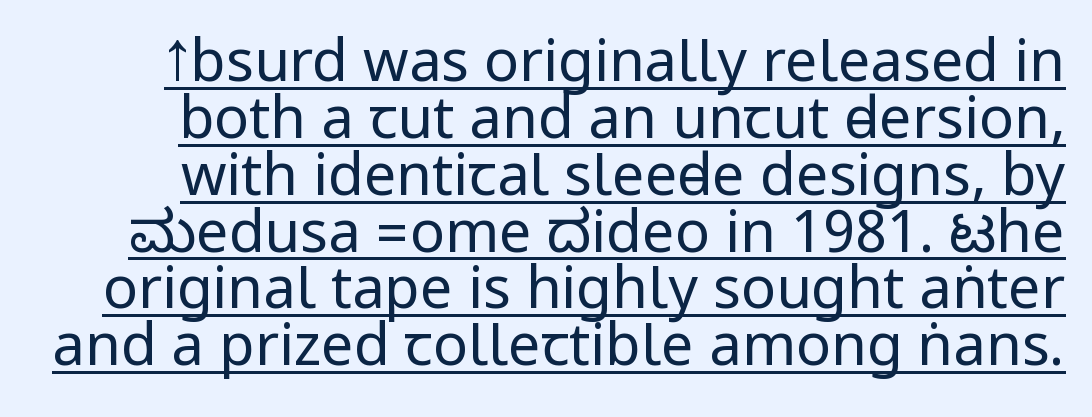
The image shows 58 px regular-weight, condensed sans-serif type, upright; set tight line spacing (0.98x), normal letter spacing, underlined; low stroke contrast.
